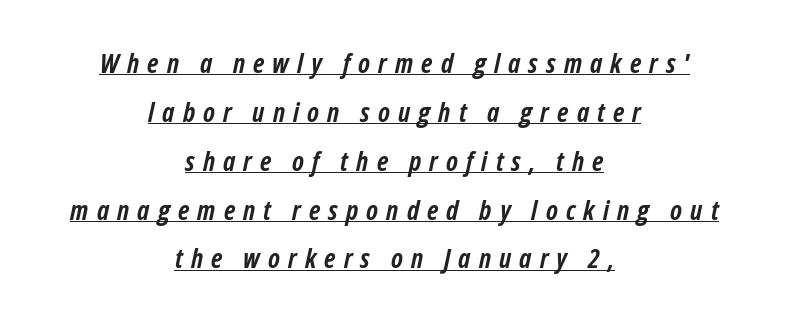
Q: Is the text bold? A: Yes.
Q: Is the text italic (slanted)? A: Yes, it leans right by about 12 degrees.
Q: Is the text underlined? A: Yes.
Q: How is the paragraph aligned? A: Centered.
Q: Is the spacing between letters normal or unusually wide? A: Unusually wide.
